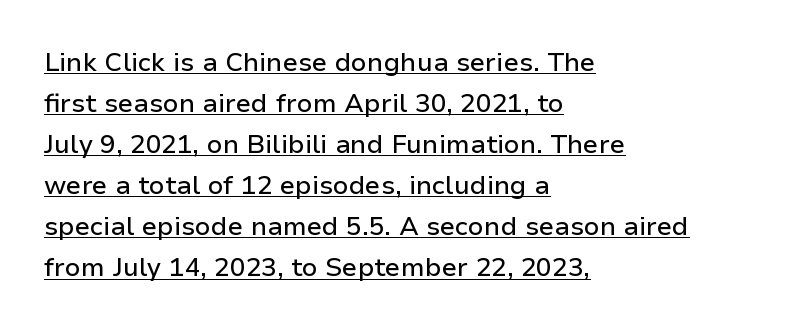
Q: Is the text italic (slanted)? A: No, it is upright.
Q: Is the text underlined? A: Yes.
Q: How is the paragraph aligned? A: Left-aligned.
Q: Is the spacing between letters normal or unusually wide? A: Normal.
Q: Is the spacing between lines tight, normal or loose? A: Normal.
